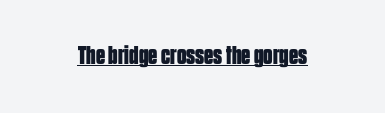
No extra tracking has been applied to these lines. Glance below the letters and you will spot a drawn line. Quick note: not italic, upright. The letters are bold, with thick, heavy strokes.
